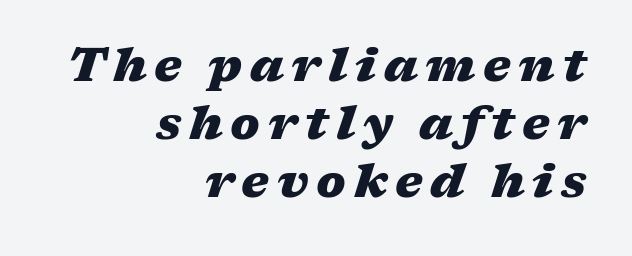
{"italic": "yes", "lean": "right", "slant_degrees": 17, "bold": "yes", "weight": "heavy", "width": "wide", "stroke_contrast": "medium", "x_height": "medium", "monospaced": "no", "underline": "no", "align": "right", "line_spacing_ratio": 1.23, "glyph_px": 47}
